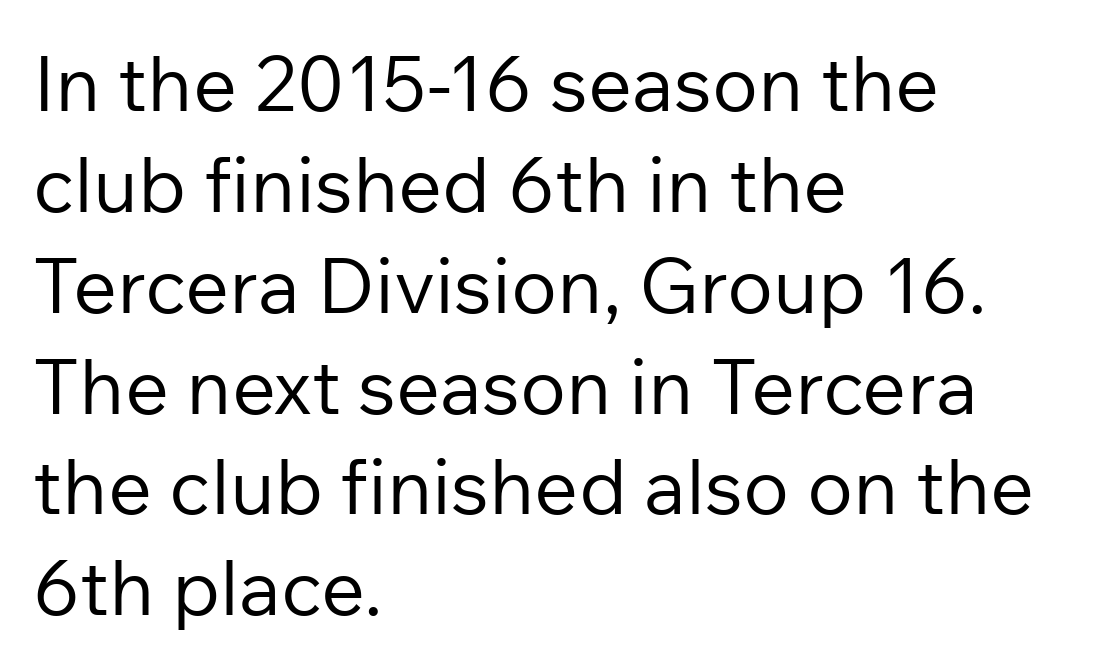
{"serif": "no", "italic": "no", "bold": "no", "weight": "regular", "width": "normal", "stroke_contrast": "low", "x_height": "medium", "monospaced": "no", "underline": "no", "align": "left", "line_spacing": "normal", "line_spacing_ratio": 1.31, "letter_spacing": "normal", "letter_spacing_em": 0.0, "glyph_px": 77}
